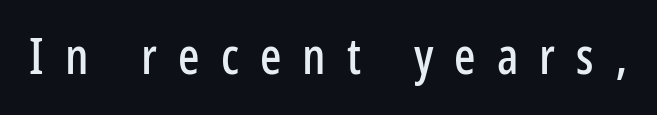
Q: Is the text italic (slanted)? A: No, it is upright.
Q: Is the typeface a serif or a sans-serif typeface? A: Sans-serif.
Q: Is the text underlined? A: No.
Q: Is the spacing between letters normal or unusually wide? A: Unusually wide.
Q: Width (condensed, normal, or wide)? A: Condensed.
Q: Stroke contrast? A: Low.
Q: x-height? A: Medium.
Q: Monospaced? A: No.
